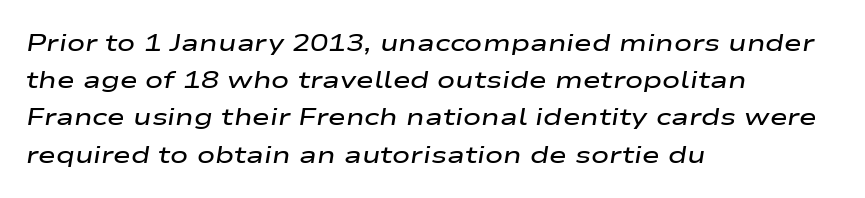
Q: Is the text bold? A: Semi-bold.
Q: Is the text italic (slanted)? A: Yes, it leans right by about 9 degrees.
Q: Is the text underlined? A: No.
Q: How is the paragraph aligned? A: Left-aligned.
Q: Is the spacing between letters normal or unusually wide? A: Normal.
Q: Is the spacing between lines tight, normal or loose? A: Normal.
